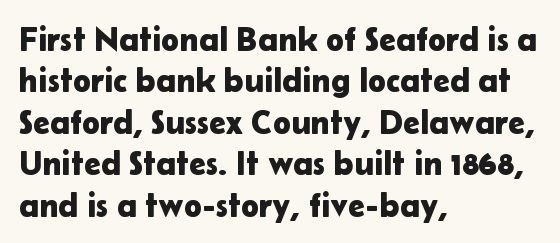
The letters stand upright; this is a roman face. What kind of face is this? One without serifs — a sans. These lines are rendered in a variable-pitch font. The strip under each line holds only bare page. Is the letter spacing exaggerated? No — it looks like the ordinary default.
